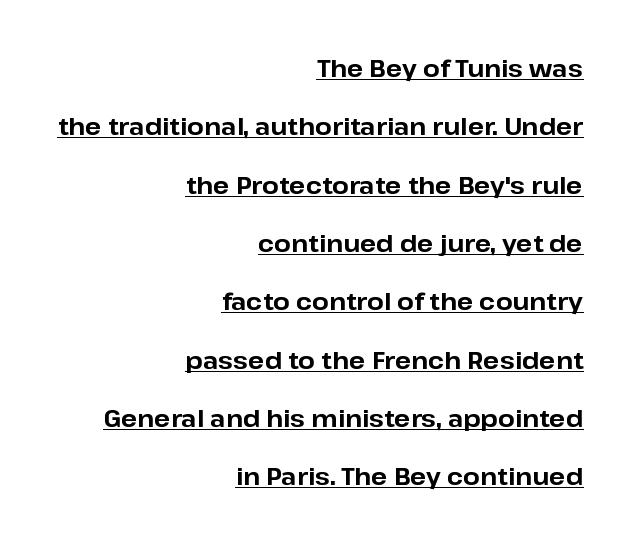
The image shows 24 px bold type, upright; set right-aligned, loose line spacing (2.43x), normal letter spacing, underlined.
